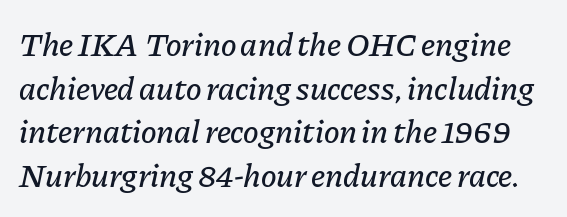
The face used here is proportionally spaced, like ordinary book or web type. Glyph-to-glyph distance matches everyday printed text. Looking at the ascenders, they clearly lean. A clean baseline with only descenders dipping below it. The vertical gap from one line to the next is medium.
